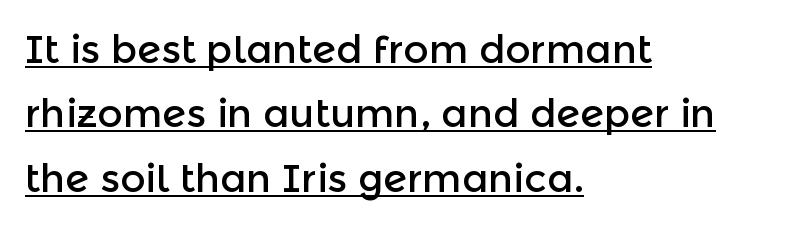
The image shows 39 px sans-serif type, upright; set left-aligned, normal line spacing (1.65x), normal letter spacing, underlined; a medium x-height.
